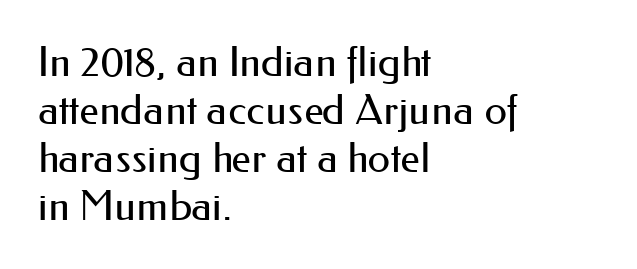
The image shows 41 px regular-weight sans-serif type, upright; set left-aligned, line spacing 1.17x, normal letter spacing, not underlined; medium stroke contrast and a small x-height.
